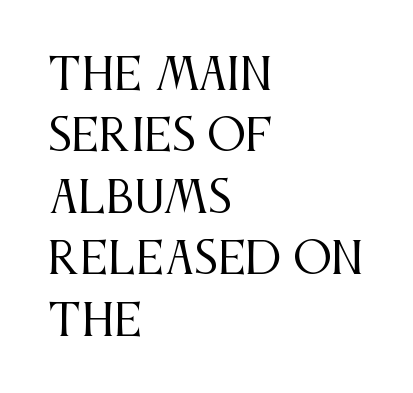
The image shows 43 px regular-weight, condensed serif type, upright; set left-aligned, normal line spacing (1.43x), normal letter spacing, not underlined; medium stroke contrast and a large x-height.
